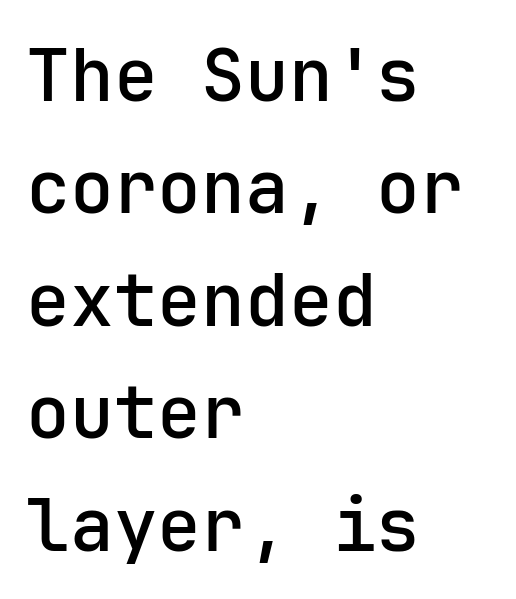
{"serif": "no", "italic": "no", "width": "normal", "stroke_contrast": "low", "x_height": "medium", "monospaced": "yes", "underline": "no", "align": "left", "line_spacing": "normal", "line_spacing_ratio": 1.54, "letter_spacing": "normal", "letter_spacing_em": 0.0, "glyph_px": 73}
